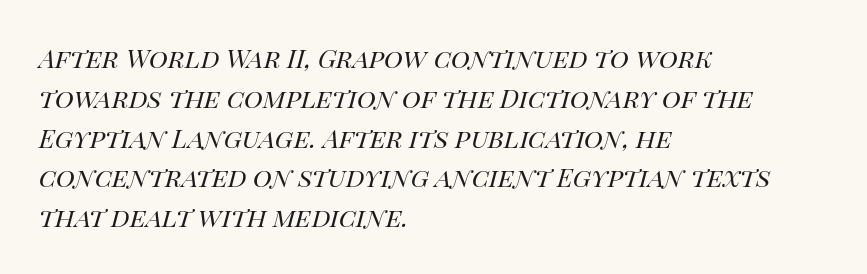
{"italic": "yes", "lean": "right", "slant_degrees": 14, "bold": "no", "underline": "no", "align": "left", "line_spacing": "normal", "line_spacing_ratio": 1.53, "letter_spacing": "normal", "letter_spacing_em": 0.0, "glyph_px": 26}
